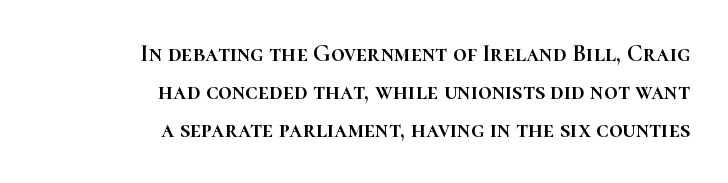
Q: Is the text italic (slanted)? A: No, it is upright.
Q: Is the text underlined? A: No.
Q: How is the paragraph aligned? A: Right-aligned.
Q: Is the spacing between letters normal or unusually wide? A: Normal.
Q: Is the spacing between lines tight, normal or loose? A: Normal.
